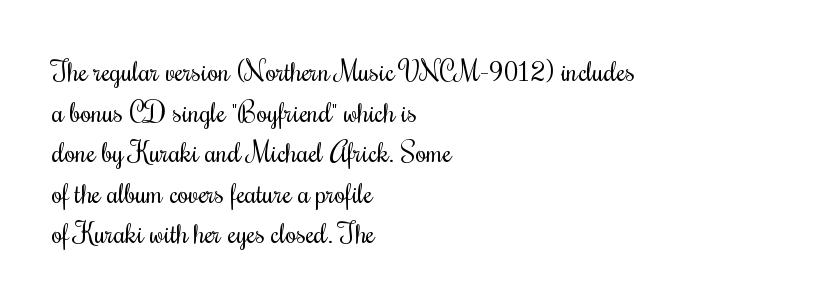
The image shows 28 px regular-weight, condensed serif type; set left-aligned, normal line spacing (1.45x), normal letter spacing, not underlined; medium stroke contrast and a small x-height.
